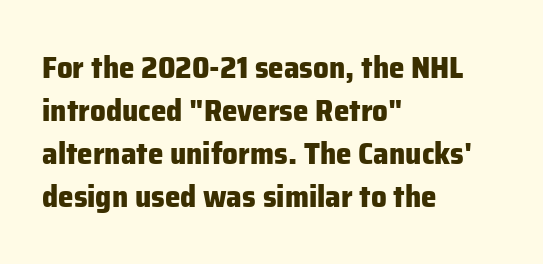
The type is set solid horizontally, with unmodified tracking. The paragraph shown leans on its left margin. This sample has the flowing, uneven cadence of proportional lettering. Heavy-handed strokes throughout: this text is bold. The area under the type is left untouched. Nope, no serifs anywhere on these letters.
